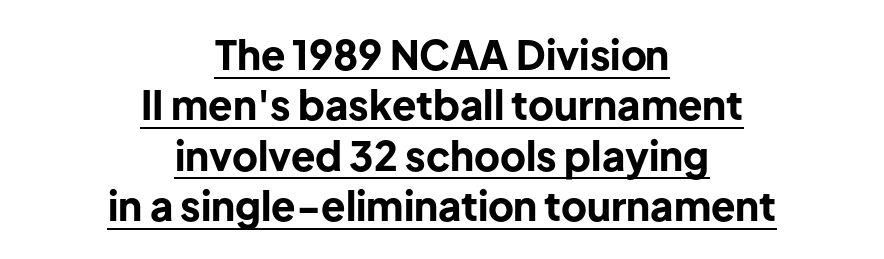
The image shows 40 px bold sans-serif type, upright; set centered, normal line spacing (1.26x), normal letter spacing, underlined; low stroke contrast and a medium x-height.
